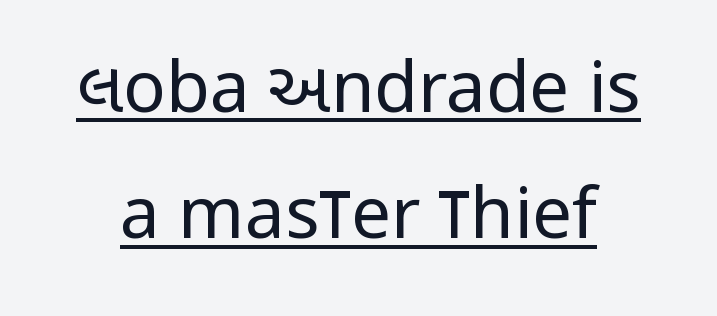
There is no visible air inserted between adjacent glyphs. Is this a sans? Yes — the strokes have no serifs. Posture: upright roman. Vertical stems look standard width or narrower in stroke. The face used here is proportionally spaced, like ordinary book or web type.
